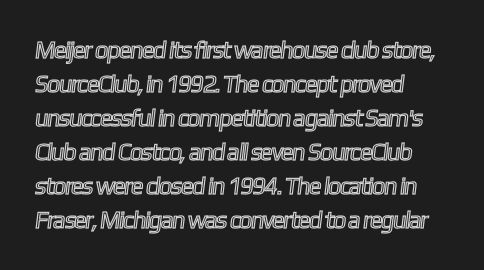
{"underline": "no", "align": "left", "line_spacing": "normal", "line_spacing_ratio": 1.42, "letter_spacing": "normal", "letter_spacing_em": 0.0, "glyph_px": 24}
